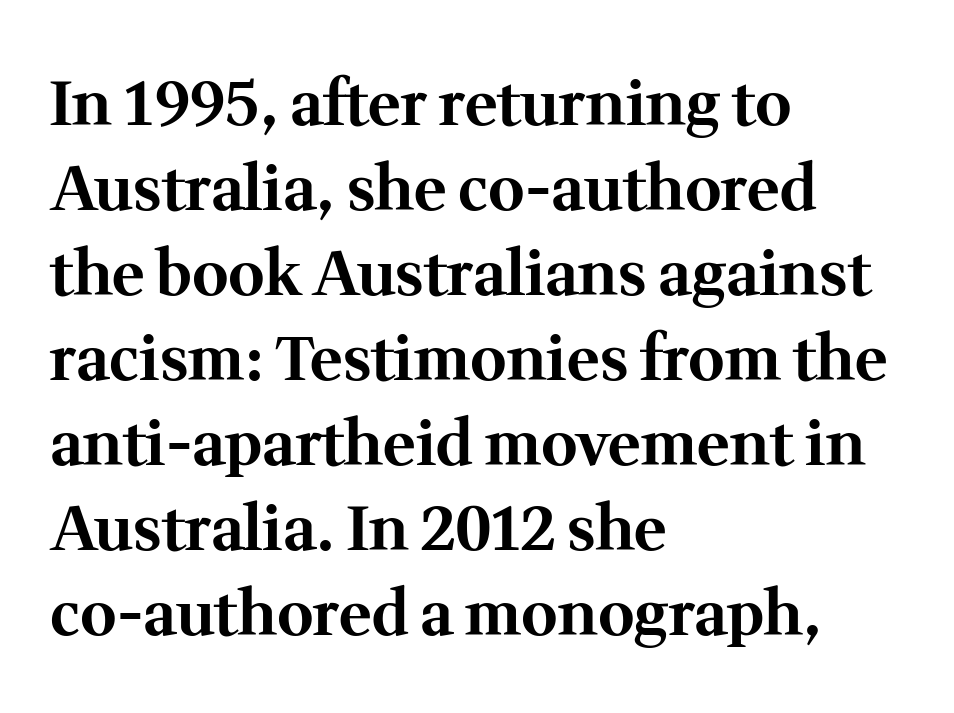
{"serif": "yes", "italic": "no", "bold": "yes", "weight": "bold", "width": "normal", "stroke_contrast": "medium", "x_height": "medium", "monospaced": "no", "underline": "no", "align": "left", "line_spacing": "normal", "line_spacing_ratio": 1.37, "letter_spacing": "normal", "letter_spacing_em": 0.0, "glyph_px": 62}
